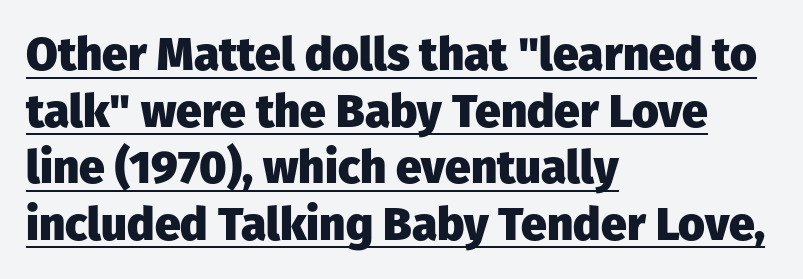
The image shows 46 px heavy sans-serif type, upright; set left-aligned, line spacing 1.23x, normal letter spacing, underlined; low stroke contrast and a medium x-height.
